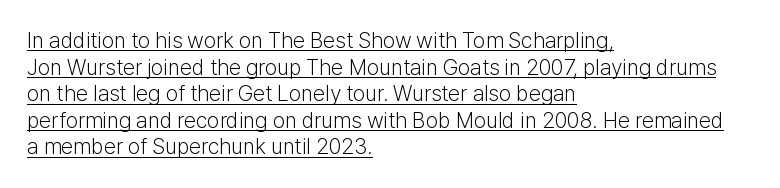
Q: Is the text bold? A: No.
Q: Is the text italic (slanted)? A: No, it is upright.
Q: Is the text underlined? A: Yes.
Q: How is the paragraph aligned? A: Left-aligned.
Q: Is the spacing between letters normal or unusually wide? A: Normal.
